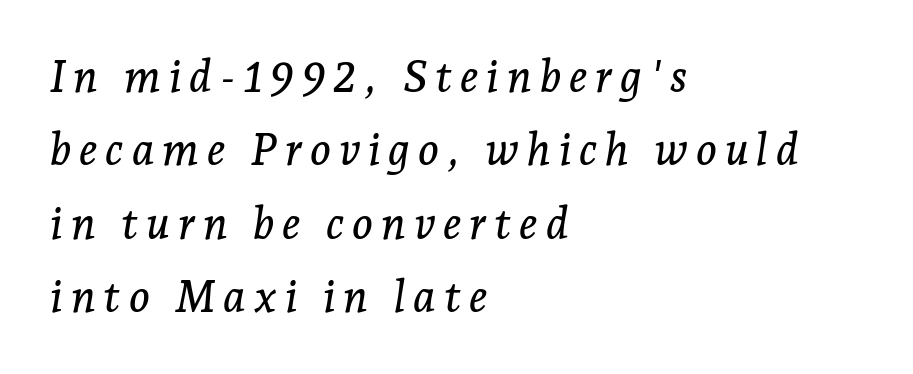
You could not count columns in this text — the font is proportionally spaced. Left-aligned paragraph, ragged on the right. Typographically, this falls in the serif category. The space directly below the letters is spotless. These lines were composed using italics.
